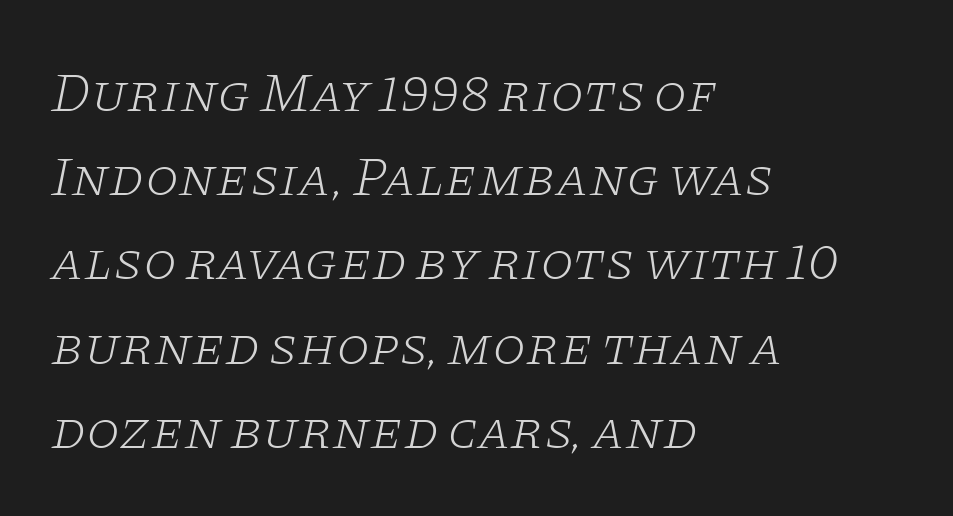
Q: Is the text bold? A: No.
Q: Is the text italic (slanted)? A: Yes, it leans right by about 11 degrees.
Q: Is the typeface a serif or a sans-serif typeface? A: Serif.
Q: Is the text underlined? A: No.
Q: How is the paragraph aligned? A: Left-aligned.
Q: Is the spacing between letters normal or unusually wide? A: Normal.
Q: Is the spacing between lines tight, normal or loose? A: Normal.
Q: Width (condensed, normal, or wide)? A: Wide.
Q: Stroke contrast? A: Low.
Q: x-height? A: Large.
Q: Monospaced? A: No.
